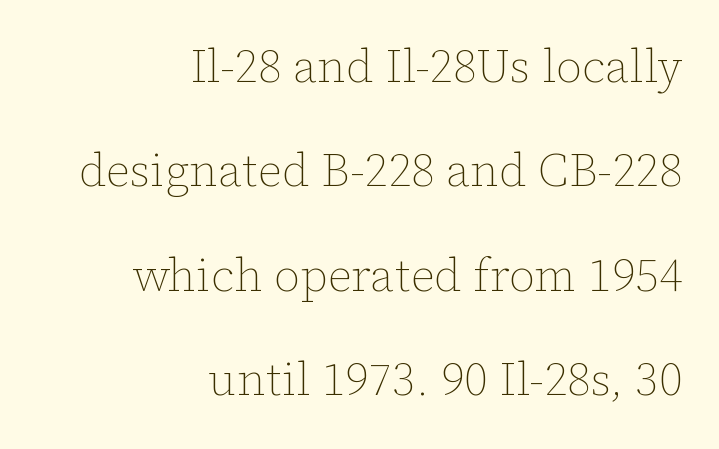
{"italic": "no", "bold": "no", "weight": "thin", "width": "normal", "stroke_contrast": "low", "x_height": "medium", "monospaced": "no", "underline": "no", "align": "right", "line_spacing": "loose", "line_spacing_ratio": 2.27, "letter_spacing": "normal", "letter_spacing_em": 0.0, "glyph_px": 46}
